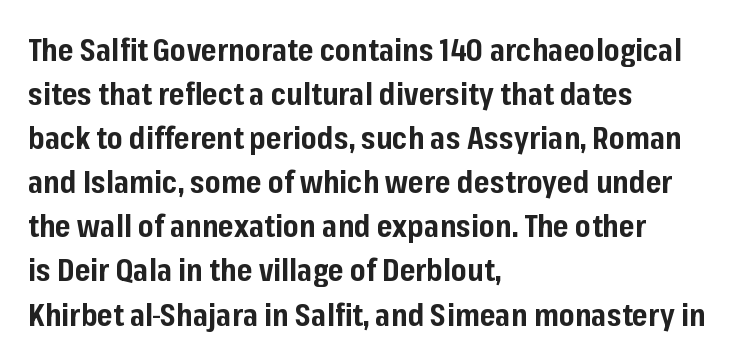
Only glyphs here, with clear space below each row. Compared with typical body copy, the letter spacing here is the same. In terms of weight, the rendering is a true, heavy bold. Does the type have serifs? No, each stem ends abruptly. The letters stand upright; this is a roman face.
